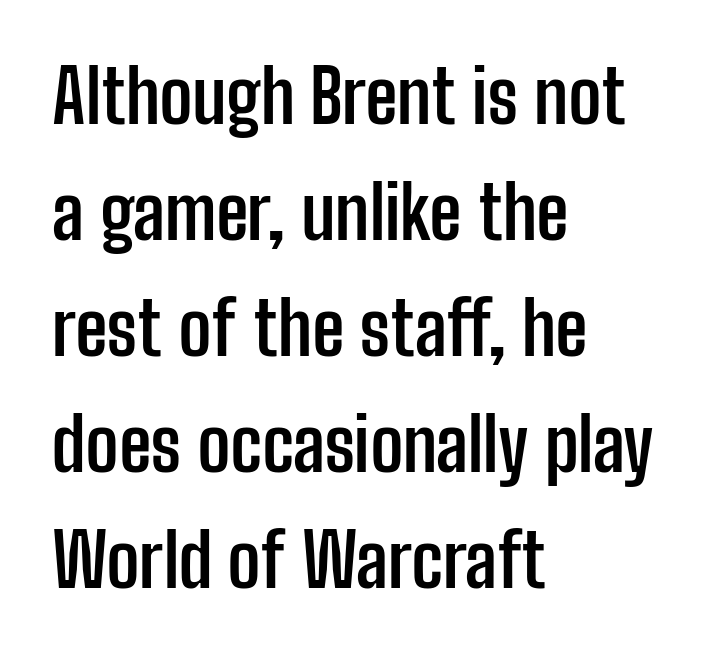
The image shows 73 px semibold, condensed sans-serif type, upright; set left-aligned, normal line spacing (1.59x), normal letter spacing, not underlined; low stroke contrast and a medium x-height.
